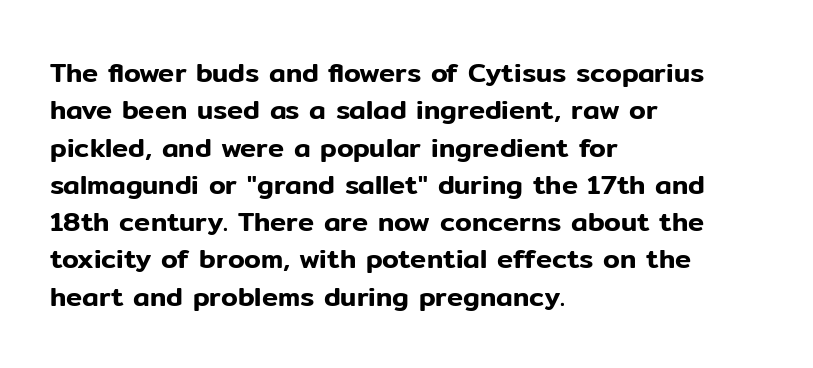
The image shows 27 px text type, upright; set left-aligned, normal line spacing (1.38x), normal letter spacing, not underlined.
